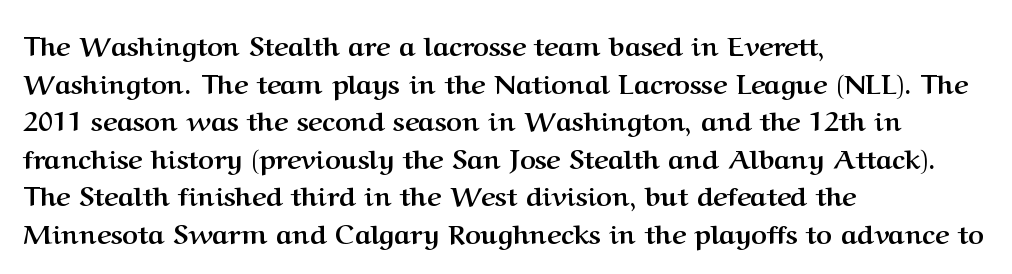
{"italic": "no", "bold": "yes", "underline": "no", "align": "left", "line_spacing": "normal", "line_spacing_ratio": 1.39, "letter_spacing": "normal", "letter_spacing_em": 0.0, "glyph_px": 27}
